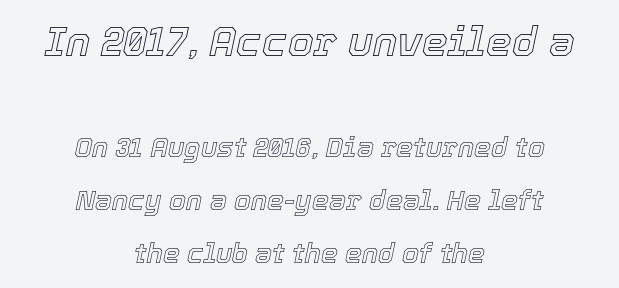
{"italic": "yes", "lean": "right", "slant_degrees": 12, "width": "normal", "x_height": "medium", "monospaced": "no", "underline": "no", "align": "center", "line_spacing": "loose", "line_spacing_ratio": 1.96, "letter_spacing": "normal", "letter_spacing_em": 0.0, "larger_block": "first", "size_ratio": 1.52, "glyph_px": 41}
